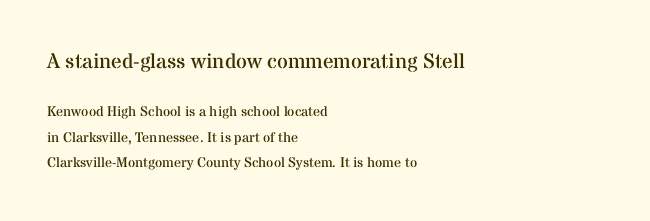
{"italic": "no", "bold": "no", "underline": "no", "align": "left", "line_spacing_ratio": 1.83, "letter_spacing": "normal", "letter_spacing_em": 0.0, "larger_block": "first", "size_ratio": 1.5, "glyph_px": 21}
